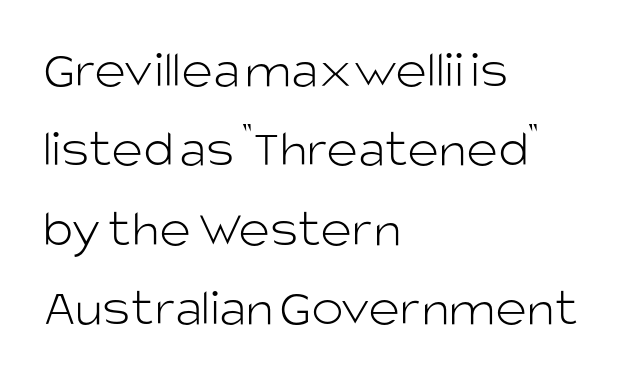
Q: Is the text bold? A: No.
Q: Is the text italic (slanted)? A: No, it is upright.
Q: Is the typeface a serif or a sans-serif typeface? A: Sans-serif.
Q: Is the text underlined? A: No.
Q: How is the paragraph aligned? A: Left-aligned.
Q: Is the spacing between letters normal or unusually wide? A: Normal.
Q: Is the spacing between lines tight, normal or loose? A: Normal.
Q: Width (condensed, normal, or wide)? A: Normal.
Q: Stroke contrast? A: Low.
Q: x-height? A: Large.
Q: Monospaced? A: No.
